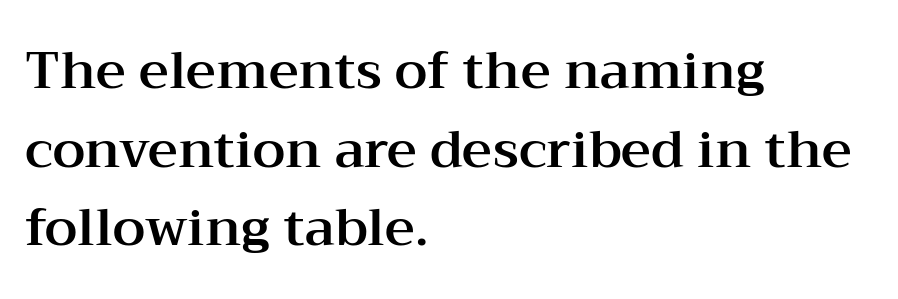
Normally led — the rows are evenly, conventionally spaced. Note the varied advance widths — an 'i' is clearly narrower than an 'm'. Inter-character spacing is left at the font's built-in metrics. Quick note: underline off. Horizontal alignment here is leftward, the default for most running prose.
